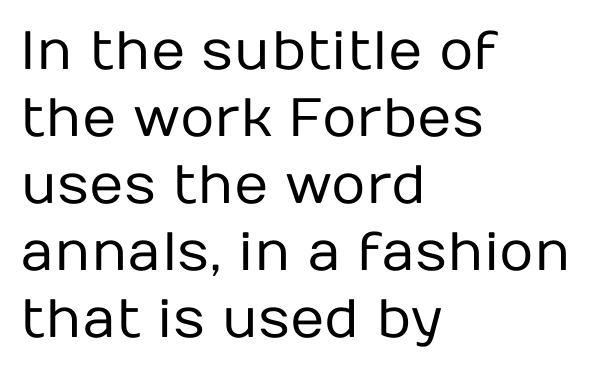
{"serif": "no", "italic": "no", "bold": "no", "weight": "regular", "width": "normal", "stroke_contrast": "low", "x_height": "medium", "monospaced": "no", "underline": "no", "align": "left", "line_spacing_ratio": 1.24, "letter_spacing": "normal", "letter_spacing_em": 0.0, "glyph_px": 54}
